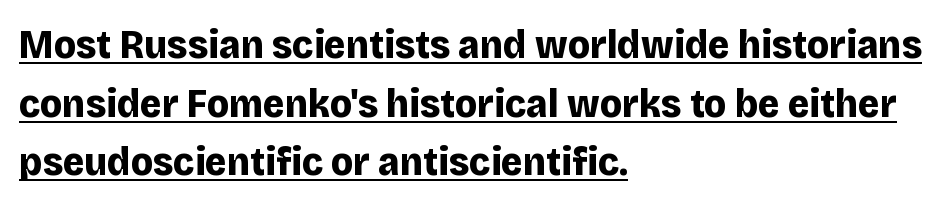
Q: Is the text bold? A: Yes.
Q: Is the text italic (slanted)? A: No, it is upright.
Q: Is the typeface a serif or a sans-serif typeface? A: Sans-serif.
Q: Is the text underlined? A: Yes.
Q: How is the paragraph aligned? A: Left-aligned.
Q: Is the spacing between letters normal or unusually wide? A: Normal.
Q: Is the spacing between lines tight, normal or loose? A: Normal.
Q: Width (condensed, normal, or wide)? A: Normal.
Q: Stroke contrast? A: Low.
Q: x-height? A: Large.
Q: Monospaced? A: No.
